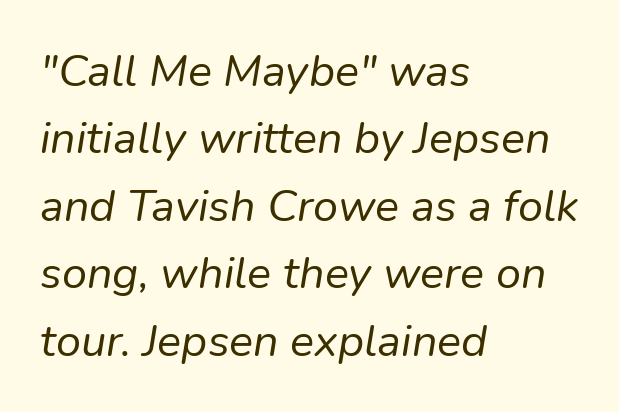
{"italic": "yes", "lean": "right", "slant_degrees": 9, "bold": "no", "weight": "regular", "width": "normal", "stroke_contrast": "low", "x_height": "medium", "monospaced": "no", "underline": "no", "align": "left", "line_spacing": "normal", "line_spacing_ratio": 1.5, "letter_spacing": "normal", "letter_spacing_em": 0.0, "glyph_px": 45}
